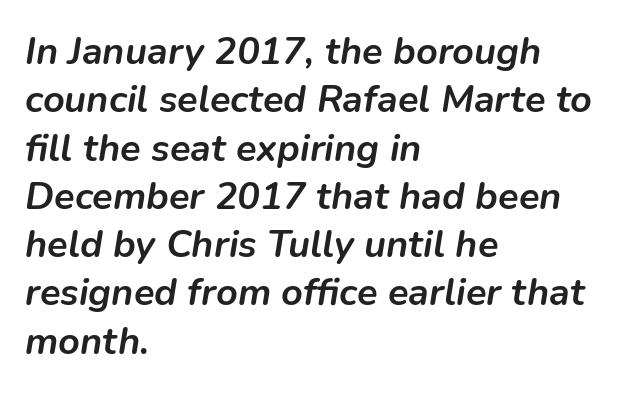
The image shows 38 px semibold type, italic (leaning right); set left-aligned, normal line spacing (1.27x), normal letter spacing, not underlined; low stroke contrast and a medium x-height.
